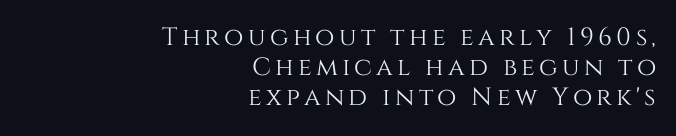
The image shows 25 px text type, upright; set right-aligned, line spacing 1.21x, not underlined.
